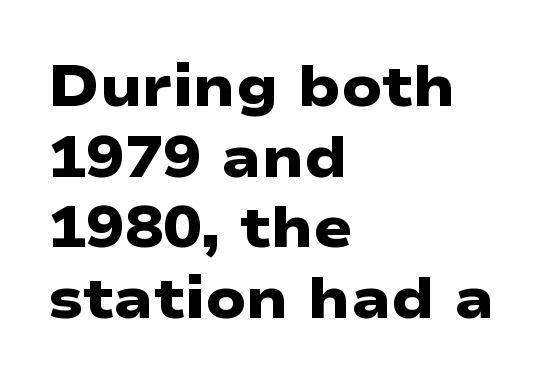
Q: Is the text bold? A: Yes.
Q: Is the typeface a serif or a sans-serif typeface? A: Sans-serif.
Q: Is the text underlined? A: No.
Q: How is the paragraph aligned? A: Left-aligned.
Q: Is the spacing between letters normal or unusually wide? A: Normal.
Q: Width (condensed, normal, or wide)? A: Wide.
Q: Stroke contrast? A: Low.
Q: x-height? A: Medium.
Q: Monospaced? A: No.
